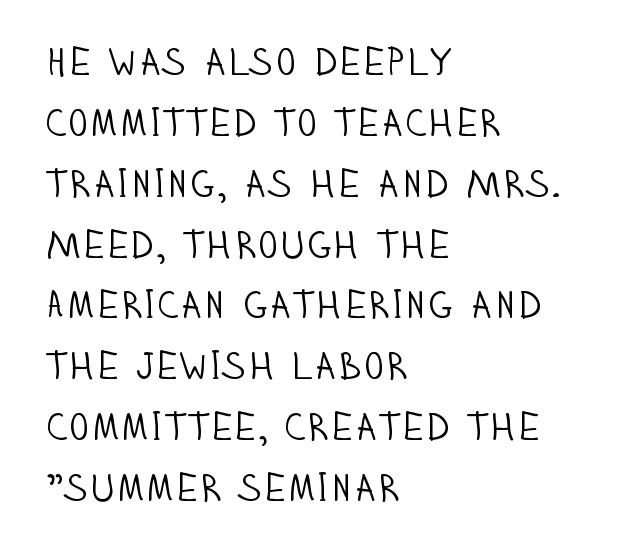
Q: Is the text bold? A: No.
Q: Is the text italic (slanted)? A: No, it is upright.
Q: Is the typeface a serif or a sans-serif typeface? A: Sans-serif.
Q: Is the text underlined? A: No.
Q: How is the paragraph aligned? A: Left-aligned.
Q: Is the spacing between letters normal or unusually wide? A: Normal.
Q: Is the spacing between lines tight, normal or loose? A: Normal.
Q: Width (condensed, normal, or wide)? A: Condensed.
Q: Stroke contrast? A: Low.
Q: x-height? A: Large.
Q: Monospaced? A: No.
